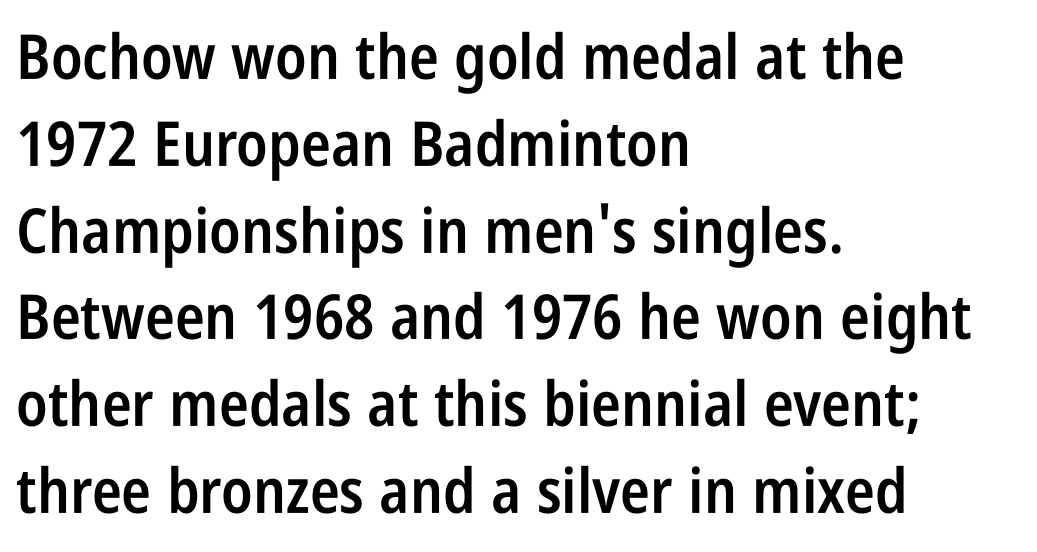
The image shows 62 px semibold, condensed sans-serif type, upright; set left-aligned, normal line spacing (1.4x), normal letter spacing, not underlined; low stroke contrast and a large x-height.
